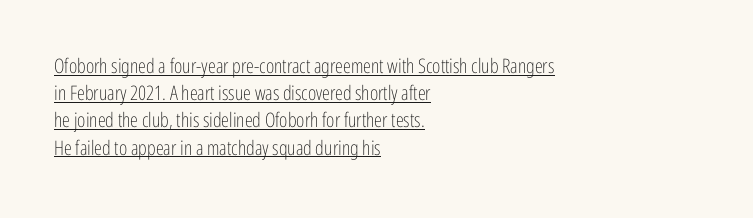
The image shows 20 px text type, upright; set left-aligned, normal line spacing (1.36x), normal letter spacing, underlined.
